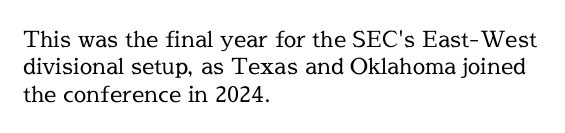
Rendered with straight, roman letterforms. Weight: not bold — regular or lighter. Words appear dense and cohesive because spacing is normal. Horizontal alignment here is leftward, the default for most running prose. A clean baseline with only descenders dipping below it.
